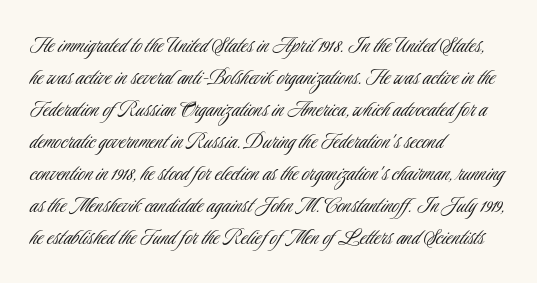
Glance below the letters and you will spot only blank space. The weight tops out at a normal text grade. Teacher's note: observe the even left margin — that is flush-left alignment. Interline gaps are of average width in this sample.
